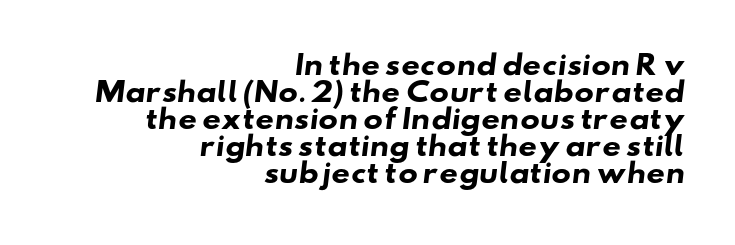
The image shows 26 px bold type; set right-aligned, tight line spacing (1.04x), normal letter spacing, not underlined.
